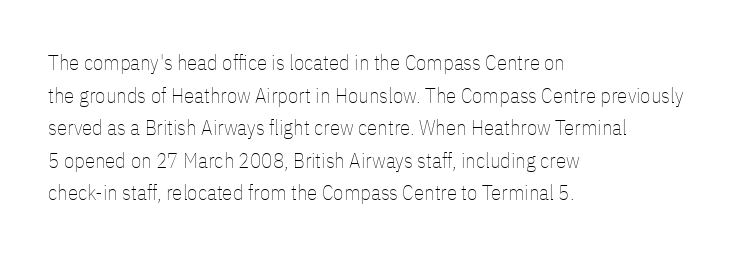
{"italic": "no", "bold": "no", "underline": "no", "align": "left", "line_spacing": "normal", "line_spacing_ratio": 1.55, "letter_spacing": "normal", "letter_spacing_em": 0.0, "glyph_px": 21}
